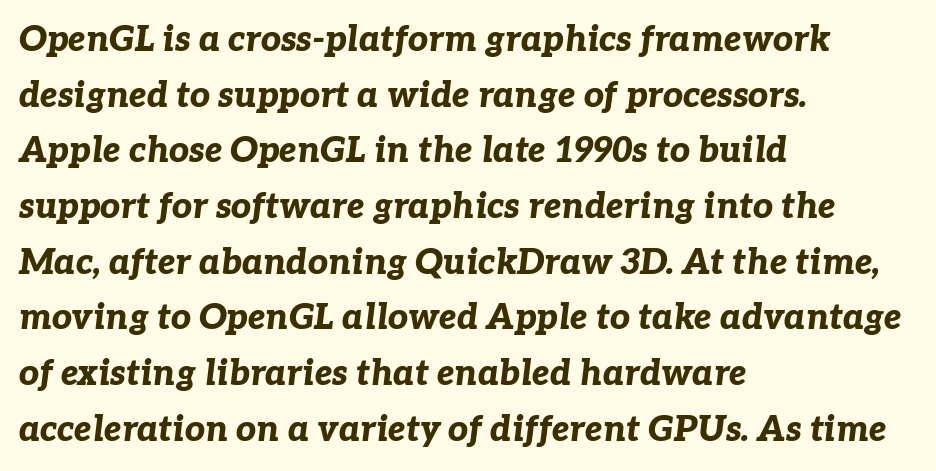
Q: Is the text bold? A: Yes.
Q: Is the text italic (slanted)? A: Yes, it leans right by about 7 degrees.
Q: Is the text underlined? A: No.
Q: How is the paragraph aligned? A: Left-aligned.
Q: Is the spacing between letters normal or unusually wide? A: Normal.
Q: Is the spacing between lines tight, normal or loose? A: Normal.
Q: Width (condensed, normal, or wide)? A: Normal.
Q: Stroke contrast? A: Low.
Q: x-height? A: Medium.
Q: Monospaced? A: No.
